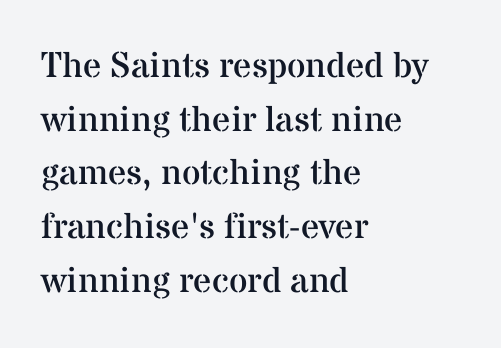
{"serif": "yes", "italic": "no", "bold": "no", "weight": "regular", "width": "normal", "stroke_contrast": "medium", "x_height": "medium", "monospaced": "no", "underline": "no", "align": "left", "line_spacing": "normal", "line_spacing_ratio": 1.49, "letter_spacing": "normal", "letter_spacing_em": 0.0, "glyph_px": 36}
